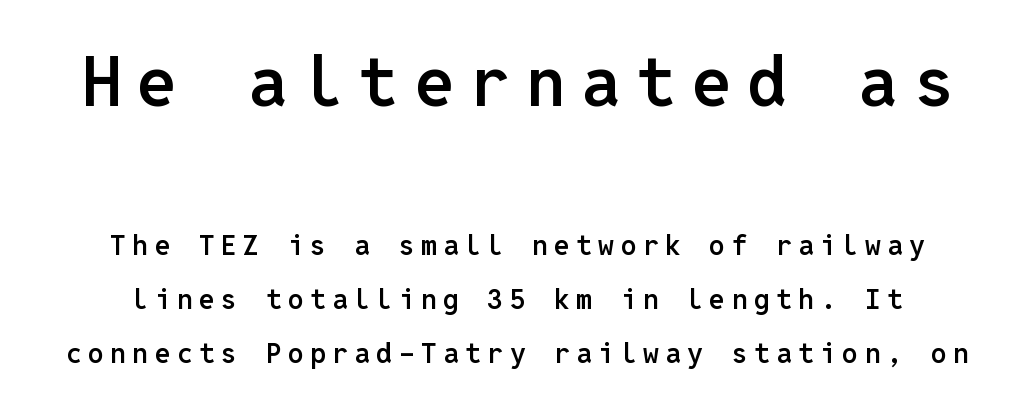
This sample has the even, mechanical cadence of fixed-width lettering. Caption: upper text group enlarged, lower text group reduced. In terms of posture, this sample is upright. Typeset on center — no edge is straight.
